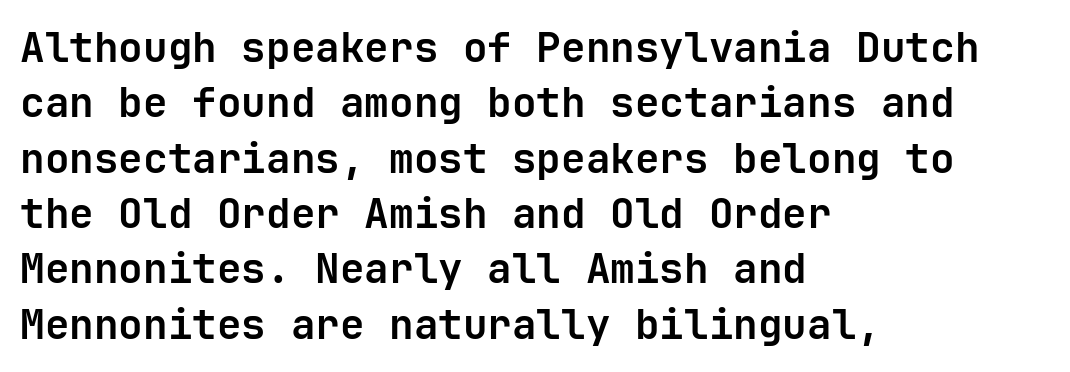
The image shows 41 px bold sans-serif type, upright, monospaced; set left-aligned, normal line spacing (1.35x), normal letter spacing, not underlined; low stroke contrast and a medium x-height.
